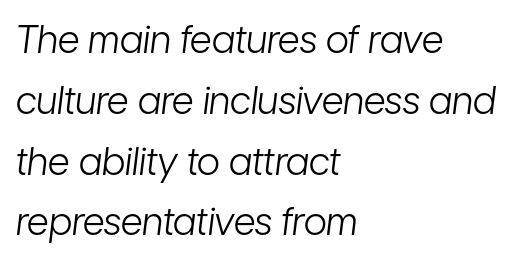
{"italic": "yes", "lean": "right", "slant_degrees": 7, "bold": "no", "weight": "light", "width": "condensed", "stroke_contrast": "low", "x_height": "medium", "monospaced": "no", "underline": "no", "align": "left", "line_spacing": "normal", "line_spacing_ratio": 1.6, "letter_spacing": "normal", "letter_spacing_em": 0.0, "glyph_px": 38}
